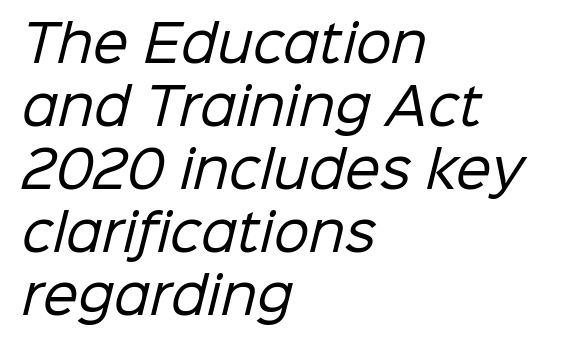
{"serif": "no", "bold": "no", "weight": "regular", "width": "normal", "stroke_contrast": "low", "x_height": "medium", "monospaced": "no", "underline": "no", "align": "left", "line_spacing": "normal", "line_spacing_ratio": 1.26, "letter_spacing": "normal", "letter_spacing_em": 0.0, "glyph_px": 50}
